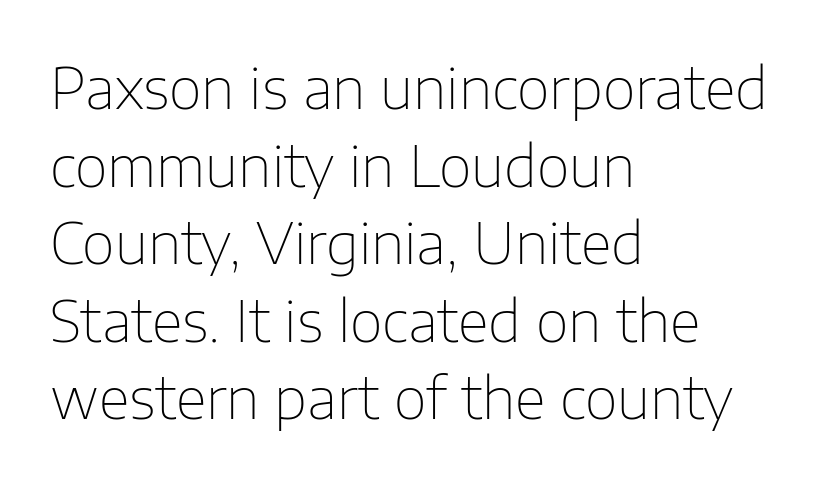
These lines were composed using upright roman letters. Baseline-to-baseline distance is the conventional proportion of letter height. Plain, unruled lines of type. The gaps between neighbouring characters are ordinary and unremarkable.
